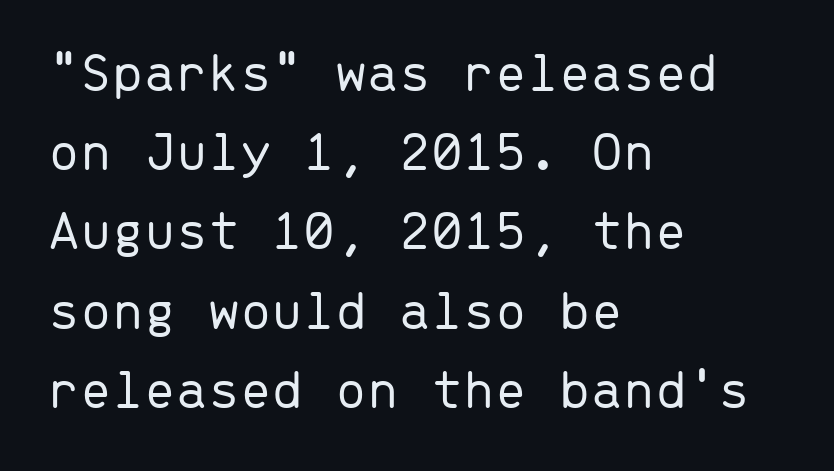
{"serif": "no", "italic": "no", "bold": "no", "weight": "light", "width": "normal", "stroke_contrast": "low", "x_height": "medium", "monospaced": "yes", "underline": "no", "align": "left", "line_spacing": "normal", "line_spacing_ratio": 1.39, "letter_spacing": "normal", "letter_spacing_em": 0.0, "glyph_px": 57}
